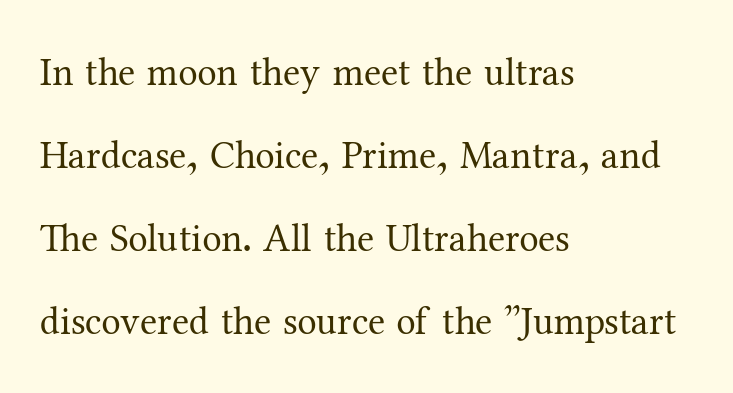
Q: Is the text bold? A: No.
Q: Is the text italic (slanted)? A: No, it is upright.
Q: Is the typeface a serif or a sans-serif typeface? A: Serif.
Q: Is the text underlined? A: No.
Q: How is the paragraph aligned? A: Left-aligned.
Q: Is the spacing between letters normal or unusually wide? A: Normal.
Q: Is the spacing between lines tight, normal or loose? A: Loose.
Q: Width (condensed, normal, or wide)? A: Normal.
Q: Stroke contrast? A: Medium.
Q: x-height? A: Medium.
Q: Monospaced? A: No.
